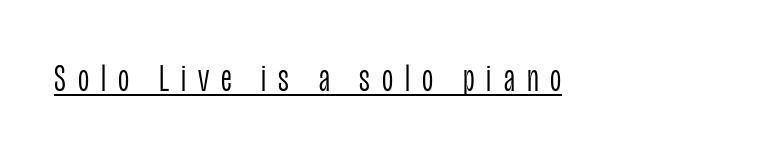
Q: Is the text bold? A: No.
Q: Is the text italic (slanted)? A: No, it is upright.
Q: Is the typeface a serif or a sans-serif typeface? A: Sans-serif.
Q: Is the text underlined? A: Yes.
Q: Is the spacing between letters normal or unusually wide? A: Unusually wide.
Q: Width (condensed, normal, or wide)? A: Condensed.
Q: Stroke contrast? A: Low.
Q: x-height? A: Large.
Q: Monospaced? A: No.
